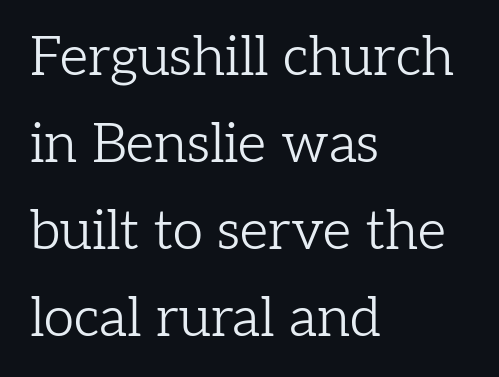
There is no visible air inserted between adjacent glyphs. Beneath every word, the page is bare. The face looks like a standard text weight, possibly lighter. This sample has the flowing, uneven cadence of proportional lettering.
